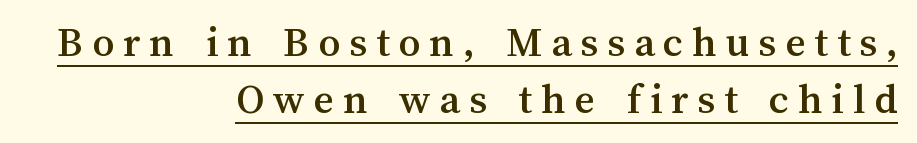
The image shows 44 px text type, upright; set right-aligned, normal line spacing (1.3x), unusually wide letter spacing (+0.2 em), underlined; medium stroke contrast and a medium x-height.
